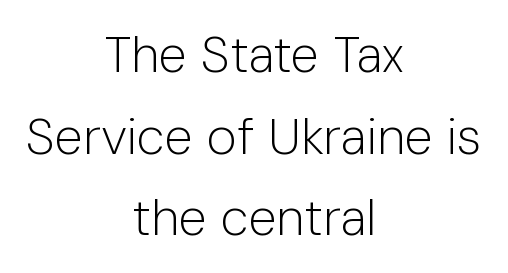
{"serif": "no", "italic": "no", "bold": "no", "weight": "light", "width": "normal", "stroke_contrast": "low", "x_height": "medium", "monospaced": "no", "underline": "no", "align": "center", "line_spacing": "normal", "line_spacing_ratio": 1.6, "letter_spacing": "normal", "letter_spacing_em": 0.0, "glyph_px": 51}
